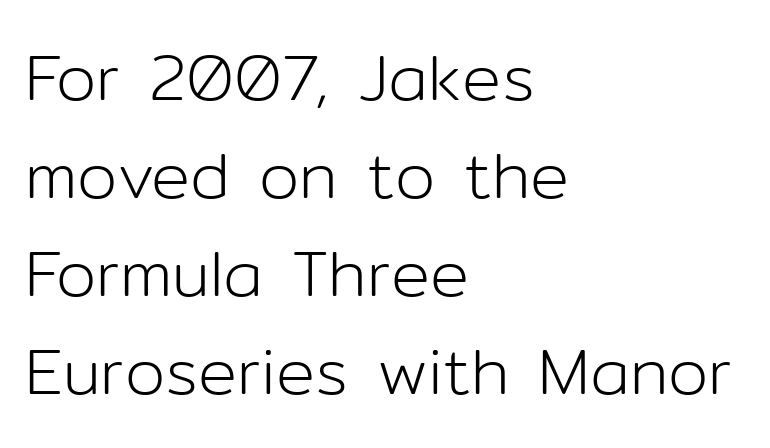
Q: Is the text bold? A: No.
Q: Is the text italic (slanted)? A: No, it is upright.
Q: Is the typeface a serif or a sans-serif typeface? A: Sans-serif.
Q: Is the text underlined? A: No.
Q: How is the paragraph aligned? A: Left-aligned.
Q: Is the spacing between letters normal or unusually wide? A: Normal.
Q: Is the spacing between lines tight, normal or loose? A: Normal.
Q: Width (condensed, normal, or wide)? A: Normal.
Q: Stroke contrast? A: Low.
Q: x-height? A: Medium.
Q: Monospaced? A: No.
